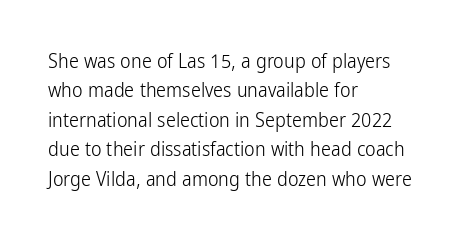
Look at the tracking — it's just the regular setting, nothing added. This sample keeps an unexceptional amount of space between lines. A typesetter would mark this as roman, not italic. Each row of text sits above clean, open space. Ink coverage per letter is moderate at most. This rendering uses left alignment, leaving the right contour irregular.
